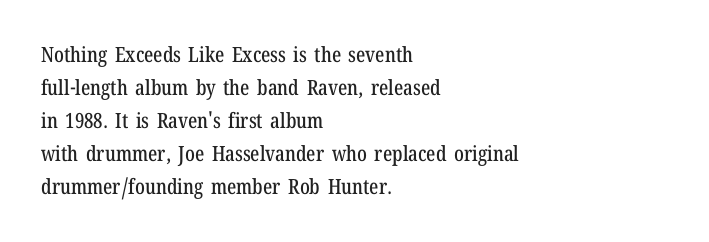
{"italic": "no", "underline": "no", "align": "left", "line_spacing": "normal", "line_spacing_ratio": 1.57, "letter_spacing": "normal", "letter_spacing_em": 0.0, "glyph_px": 21}
